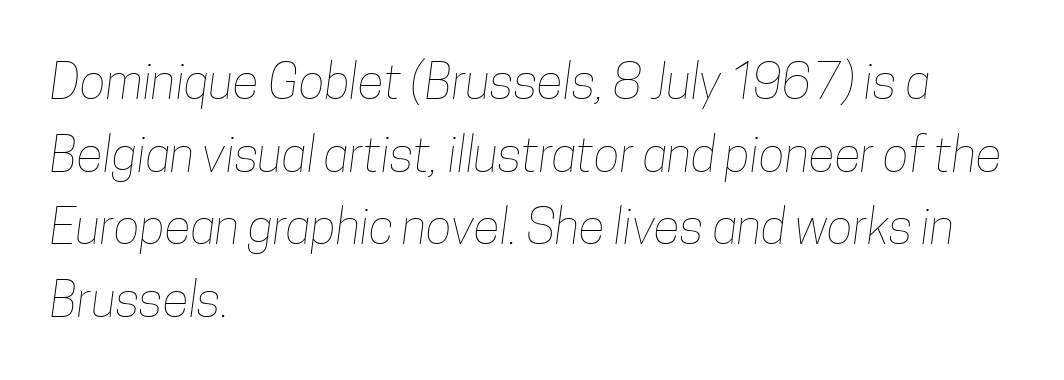
The image shows 49 px thin, condensed type; set left-aligned, normal line spacing (1.48x), normal letter spacing, not underlined; low stroke contrast and a medium x-height.
